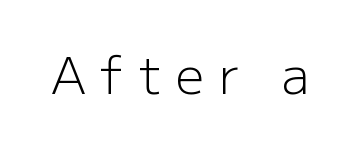
{"serif": "no", "italic": "no", "bold": "no", "weight": "light", "width": "normal", "stroke_contrast": "low", "x_height": "medium", "monospaced": "no", "underline": "no", "letter_spacing": "wide", "letter_spacing_em": 0.29, "glyph_px": 50}
